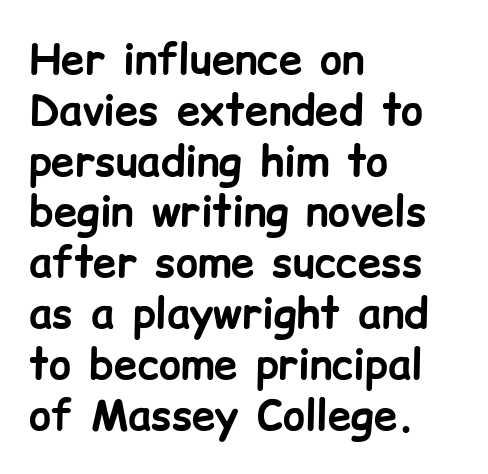
{"serif": "no", "italic": "no", "bold": "yes", "weight": "bold", "width": "normal", "stroke_contrast": "low", "x_height": "medium", "monospaced": "no", "underline": "no", "align": "left", "line_spacing_ratio": 1.21, "letter_spacing": "normal", "letter_spacing_em": 0.0, "glyph_px": 42}
